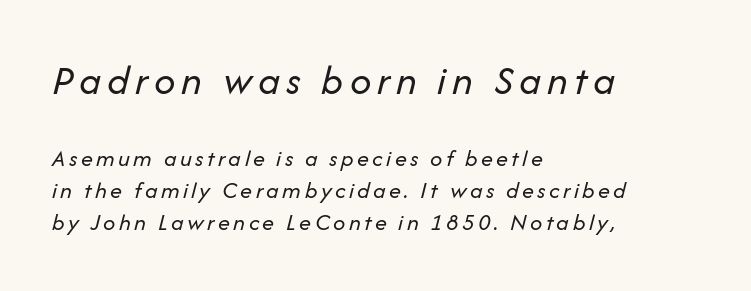
Q: Is the text bold? A: No.
Q: Is the text italic (slanted)? A: Yes, it leans right by about 14 degrees.
Q: Is the text underlined? A: No.
Q: How is the paragraph aligned? A: Left-aligned.
Q: Is the spacing between lines tight, normal or loose? A: Normal.
Q: Which block of text is set in a larger size, the first (top) or the second (bottom)? A: The first (top) one.
Q: Width (condensed, normal, or wide)? A: Normal.
Q: Stroke contrast? A: Low.
Q: x-height? A: Medium.
Q: Monospaced? A: No.
